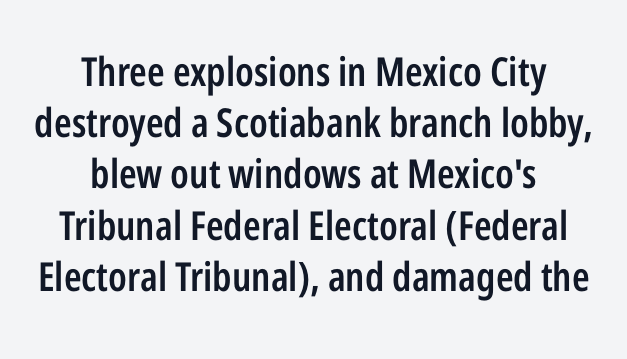
This sample keeps an unexceptional amount of space between lines. Set as a demibold, roughly 600 on the weight scale. The text block is weighted toward neither margin, spreading evenly from the middle. Quick note: underline off. Each word holds together tightly as a unit, with standard inter-letter gaps.
